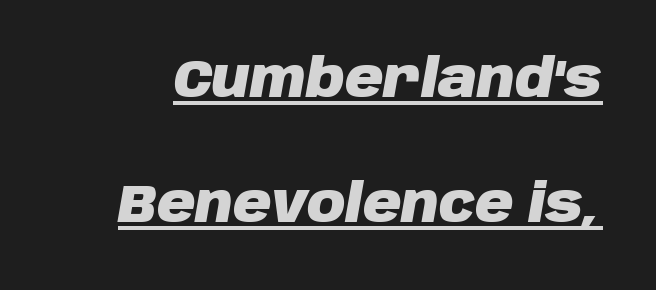
The image shows 53 px heavy type, italic (leaning right); set loose line spacing (2.36x), normal letter spacing, underlined; low stroke contrast and a large x-height.
